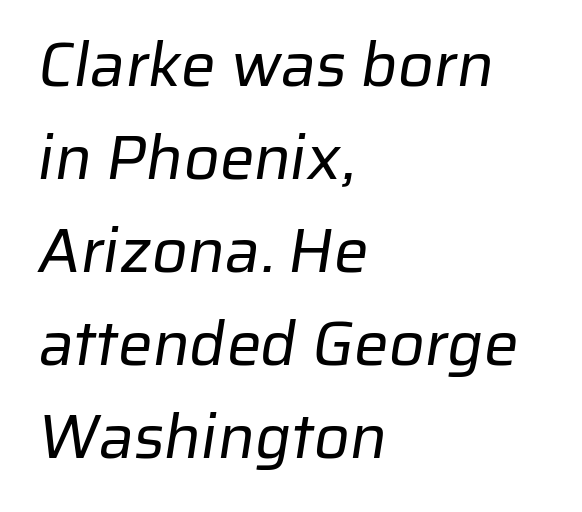
The letters sit at their default tracking, neither squeezed nor spread. Summary of vertical rhythm: regular, with standard interline spacing. The passage shown is typed in a proportional face where columns would drift. The words here are not underlined. Notice how the passage keeps a crisp vertical edge on the left only. Nope, no serifs anywhere on these letters.
